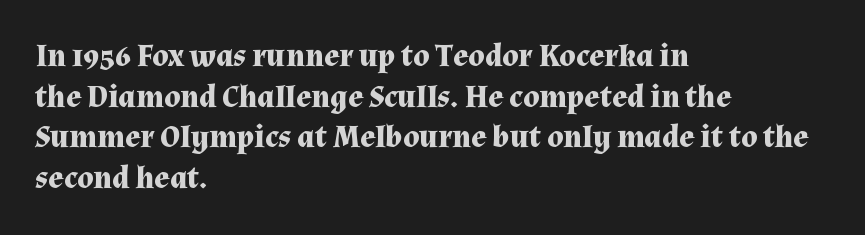
Q: Is the text bold? A: Yes.
Q: Is the text italic (slanted)? A: No, it is upright.
Q: Is the typeface a serif or a sans-serif typeface? A: Serif.
Q: Is the text underlined? A: No.
Q: How is the paragraph aligned? A: Left-aligned.
Q: Is the spacing between letters normal or unusually wide? A: Normal.
Q: Is the spacing between lines tight, normal or loose? A: Normal.
Q: Width (condensed, normal, or wide)? A: Normal.
Q: Stroke contrast? A: Medium.
Q: x-height? A: Medium.
Q: Monospaced? A: No.
